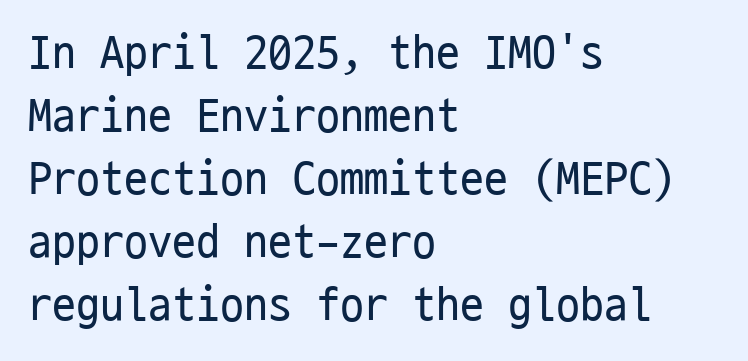
Q: Is the text bold? A: No.
Q: Is the text italic (slanted)? A: No, it is upright.
Q: Is the typeface a serif or a sans-serif typeface? A: Sans-serif.
Q: Is the text underlined? A: No.
Q: How is the paragraph aligned? A: Left-aligned.
Q: Is the spacing between letters normal or unusually wide? A: Normal.
Q: Is the spacing between lines tight, normal or loose? A: Normal.
Q: Width (condensed, normal, or wide)? A: Condensed.
Q: Stroke contrast? A: Low.
Q: x-height? A: Medium.
Q: Monospaced? A: Yes.
